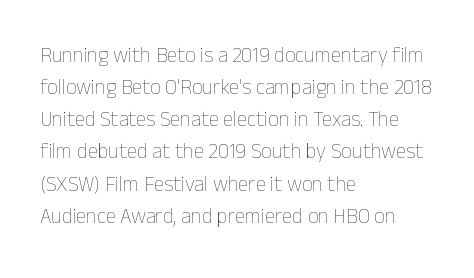
The image shows 21 px text type, upright; set left-aligned, normal line spacing (1.53x), normal letter spacing, not underlined.
